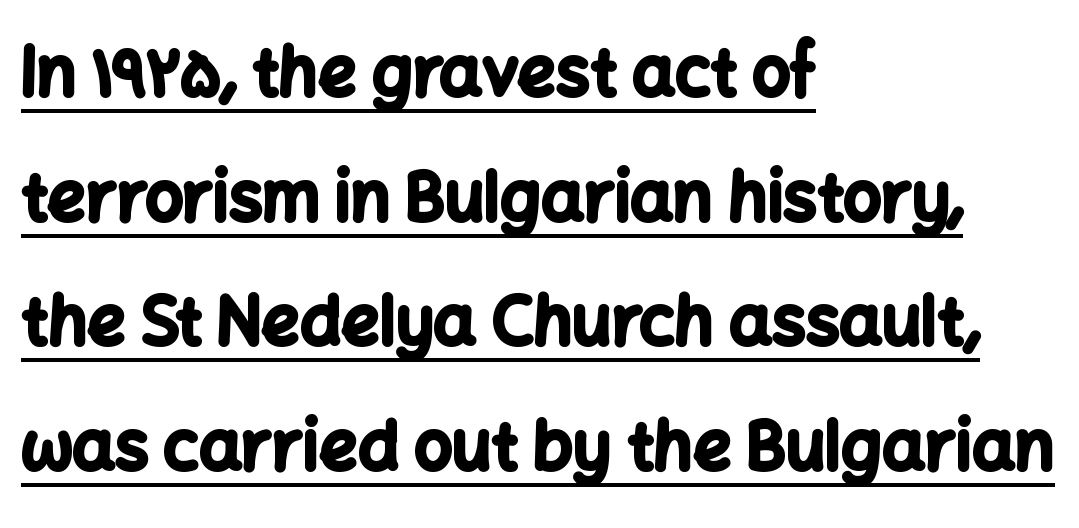
Weight check: bold — yes, fully. Proportional: the letters do not fall into vertical columns. This rendering features underlined lettering. Type style note: lacks serifs.
